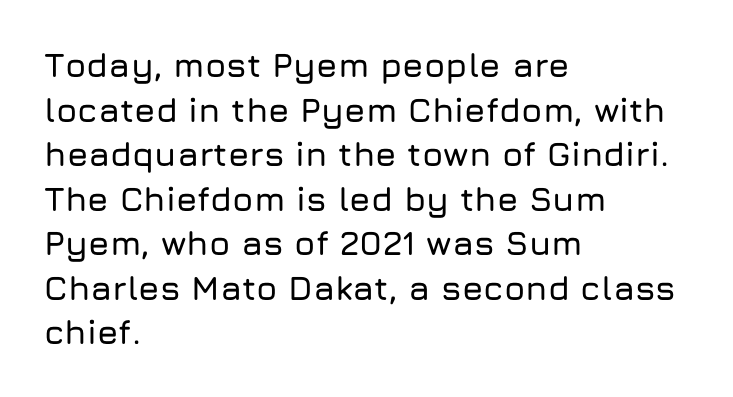
Q: Is the text italic (slanted)? A: No, it is upright.
Q: Is the typeface a serif or a sans-serif typeface? A: Sans-serif.
Q: Is the text underlined? A: No.
Q: How is the paragraph aligned? A: Left-aligned.
Q: Is the spacing between letters normal or unusually wide? A: Normal.
Q: Is the spacing between lines tight, normal or loose? A: Normal.
Q: Width (condensed, normal, or wide)? A: Normal.
Q: Stroke contrast? A: Low.
Q: x-height? A: Medium.
Q: Monospaced? A: No.
